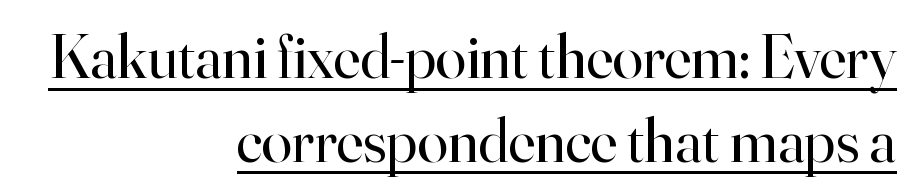
{"serif": "yes", "italic": "no", "bold": "no", "weight": "regular", "width": "normal", "stroke_contrast": "high", "x_height": "small", "monospaced": "no", "underline": "yes", "align": "right", "line_spacing": "normal", "line_spacing_ratio": 1.35, "letter_spacing": "normal", "letter_spacing_em": 0.0, "glyph_px": 62}
